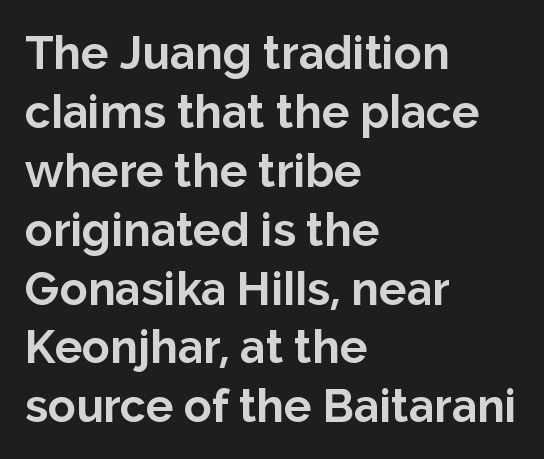
Q: Is the text bold? A: Yes.
Q: Is the text italic (slanted)? A: No, it is upright.
Q: Is the typeface a serif or a sans-serif typeface? A: Sans-serif.
Q: Is the text underlined? A: No.
Q: How is the paragraph aligned? A: Left-aligned.
Q: Is the spacing between letters normal or unusually wide? A: Normal.
Q: Is the spacing between lines tight, normal or loose? A: Normal.
Q: Width (condensed, normal, or wide)? A: Normal.
Q: Stroke contrast? A: Low.
Q: x-height? A: Medium.
Q: Monospaced? A: No.
